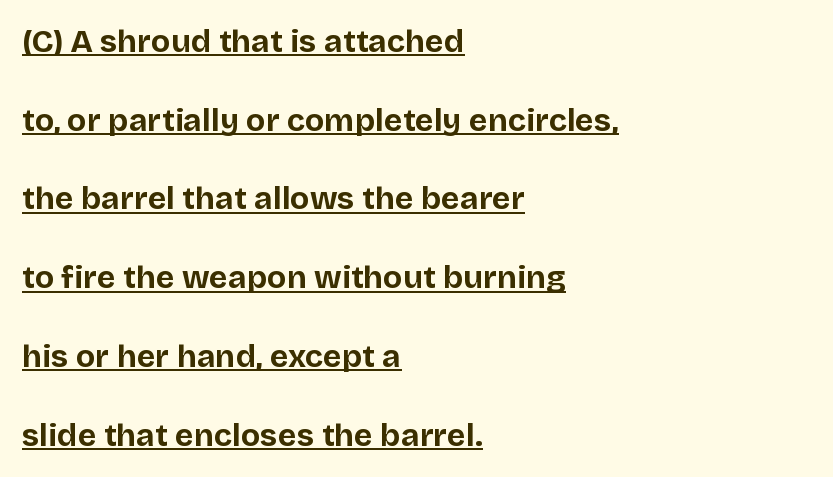
Q: Is the text bold? A: Yes.
Q: Is the text italic (slanted)? A: No, it is upright.
Q: Is the typeface a serif or a sans-serif typeface? A: Sans-serif.
Q: Is the text underlined? A: Yes.
Q: How is the paragraph aligned? A: Left-aligned.
Q: Is the spacing between letters normal or unusually wide? A: Normal.
Q: Is the spacing between lines tight, normal or loose? A: Loose.
Q: Width (condensed, normal, or wide)? A: Normal.
Q: Stroke contrast? A: Low.
Q: x-height? A: Large.
Q: Monospaced? A: No.
